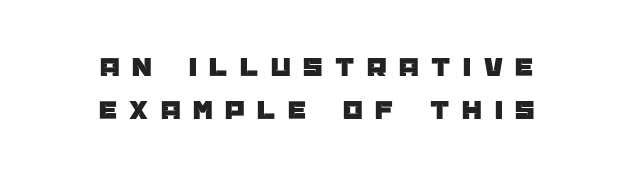
The letters stand upright; this is a roman face. Lines of text with bare space underneath. Honestly, the letter spacing is so wide it's the main thing you notice. Layout note: lines centered. The font family rendered here belongs to the sans-serif group.
